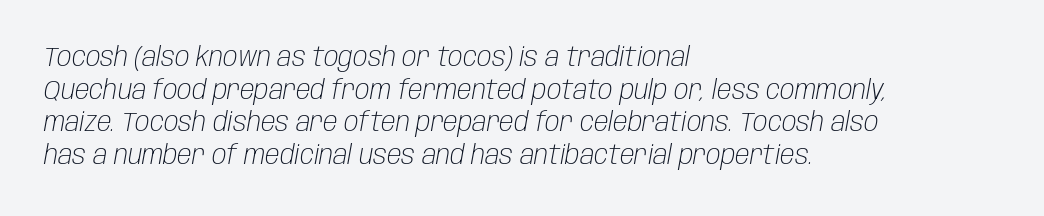
Designer's note — italics engaged. A typesetter would call this zero additional tracking. The passage shown is not bold in any degree. These lines stack with their left ends in a neat column. Clear beneath every line of the passage.
